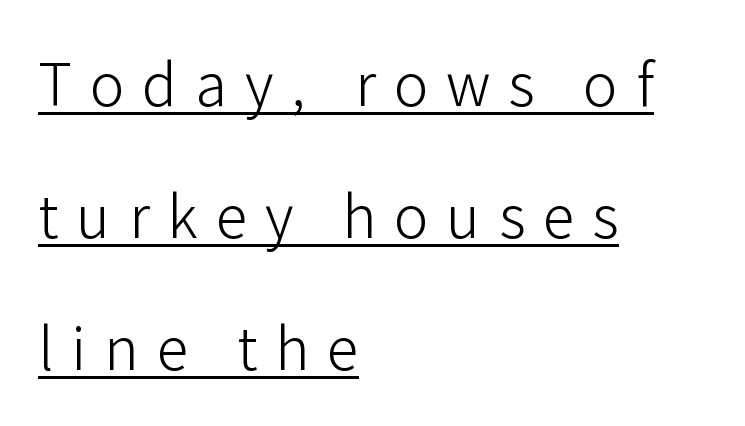
Q: Is the text bold? A: No.
Q: Is the text italic (slanted)? A: No, it is upright.
Q: Is the typeface a serif or a sans-serif typeface? A: Sans-serif.
Q: Is the text underlined? A: Yes.
Q: How is the paragraph aligned? A: Left-aligned.
Q: Is the spacing between letters normal or unusually wide? A: Unusually wide.
Q: Is the spacing between lines tight, normal or loose? A: Loose.
Q: Width (condensed, normal, or wide)? A: Normal.
Q: Stroke contrast? A: Low.
Q: x-height? A: Medium.
Q: Monospaced? A: No.
